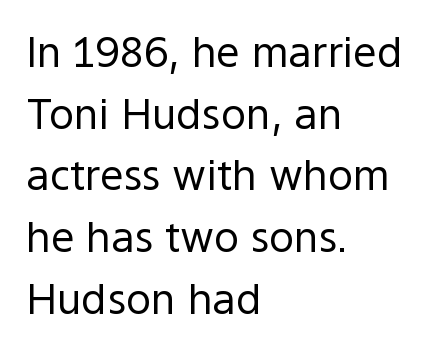
The image shows 42 px regular-weight sans-serif type, upright; set left-aligned, normal line spacing (1.47x), normal letter spacing, not underlined; a medium x-height.
